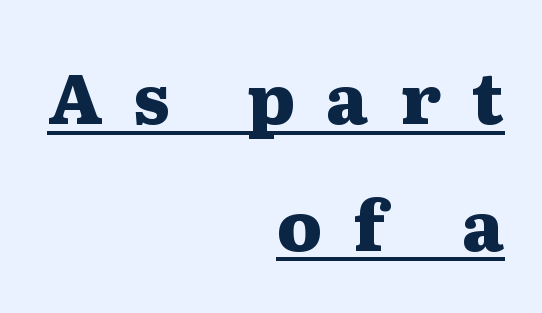
These lines are set flush right with a ragged left edge. These lines are rendered in a variable-pitch font. Pretty heavy lettering here — definitely bold. Like a heading marked for emphasis, these lines bear an underscore.
